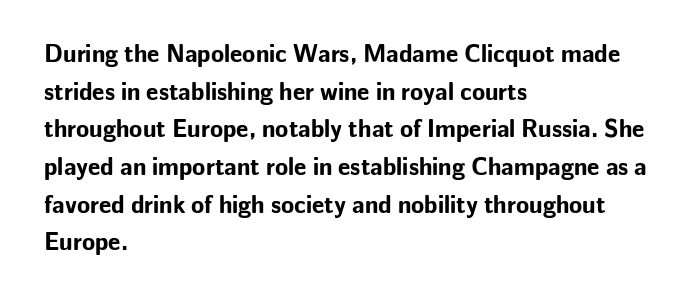
Heavy, bold letterforms. Quick note: underline off. The space between consecutive lines is moderate. This is roman type, the default non-slanted kind. The compositor pushed each line to the left boundary.
